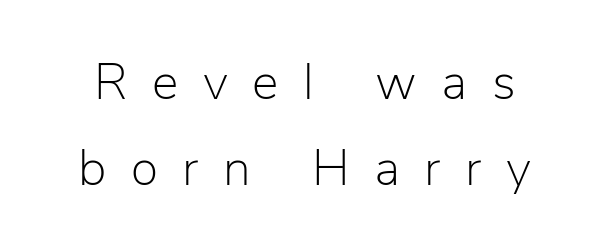
The image shows 50 px light sans-serif type, upright; set line spacing 1.72x, unusually wide letter spacing (+0.49 em), not underlined; low stroke contrast and a medium x-height.
